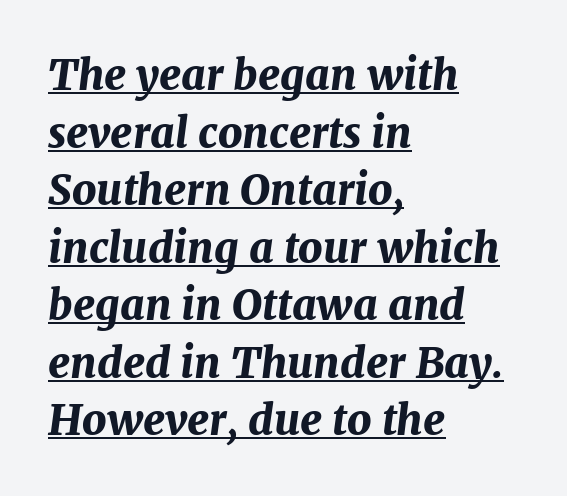
The glyphs look as if they've been sheared to an angle. This rendering features underlined lettering. The paragraph shown leans on its left margin. Vertically, the passage feels balanced, rows spaced as you'd expect. Think of a printed novel: that variable character pitch is what you see here.
